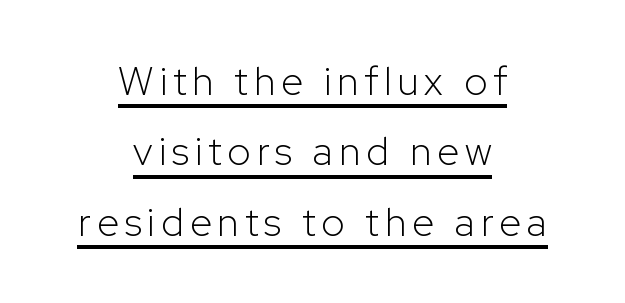
Q: Is the text bold? A: No.
Q: Is the text italic (slanted)? A: No, it is upright.
Q: Is the typeface a serif or a sans-serif typeface? A: Sans-serif.
Q: Is the text underlined? A: Yes.
Q: How is the paragraph aligned? A: Centered.
Q: Width (condensed, normal, or wide)? A: Normal.
Q: Stroke contrast? A: Low.
Q: x-height? A: Medium.
Q: Monospaced? A: No.
